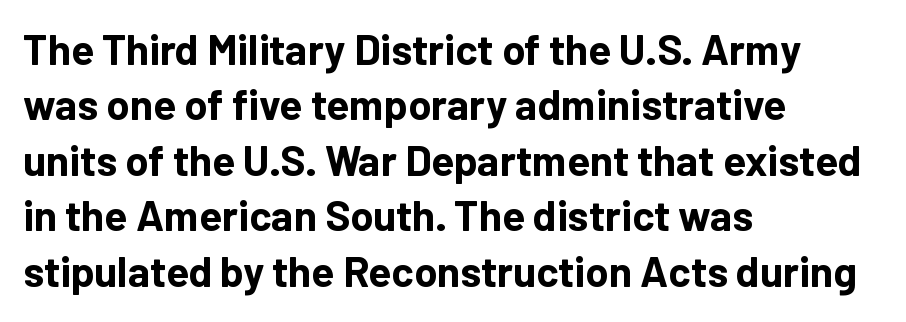
The glyphs are unaccompanied by any horizontal stroke below them. Honestly, the row spacing looks completely unremarkable. Layout note: lines flush left. This sample uses a sans-serif face. A typesetter would call this zero additional tracking.
